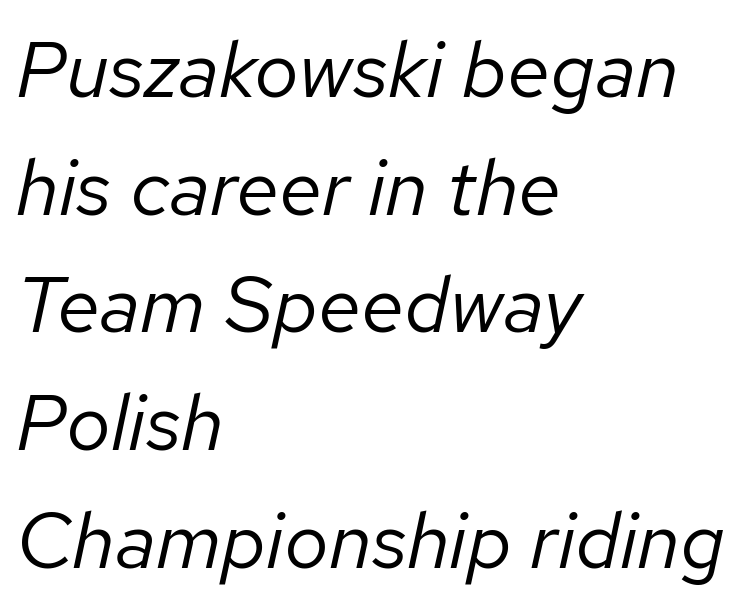
Clear beneath every line of the passage. In terms of letterspacing, this is plain default setting. Nothing heavy about these letters — not bold at all. These lines were composed using italics. Notice how descenders clear the ascenders below comfortably — that's standard leading.
